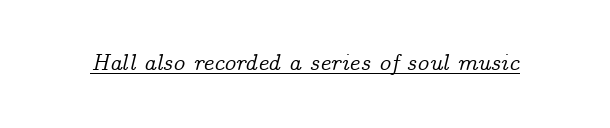
{"italic": "yes", "lean": "right", "slant_degrees": 14, "underline": "yes", "letter_spacing": "normal", "letter_spacing_em": 0.0, "glyph_px": 23}
